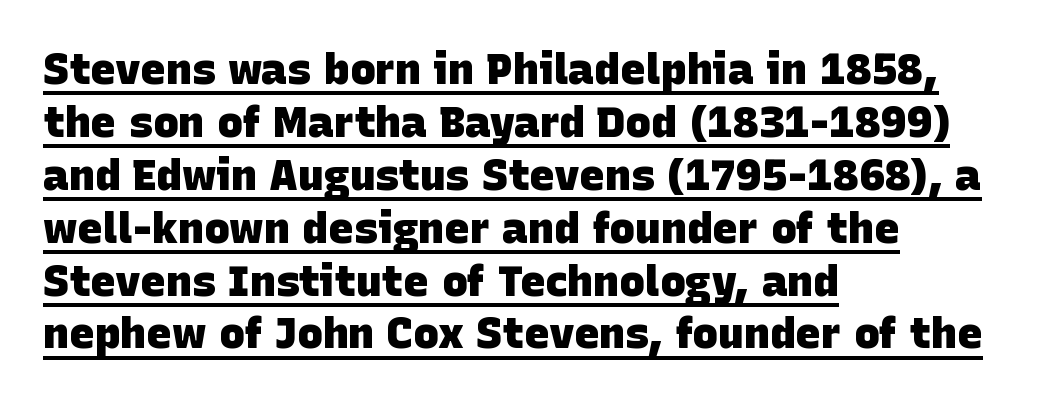
The passage shown is typed in a proportional face where columns would drift. How are the letters spaced? Ordinarily, with no added tracking. Type style note: lacks serifs. Quick note: underline on. Leftover space on each line is placed entirely after the last word. Plenty of ink on the page — the face is bold.
